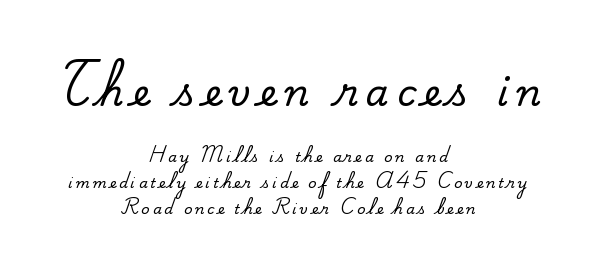
Q: Is the text italic (slanted)? A: Yes.
Q: Is the typeface a serif or a sans-serif typeface? A: Serif.
Q: Is the text underlined? A: No.
Q: How is the paragraph aligned? A: Centered.
Q: Is the spacing between letters normal or unusually wide? A: Unusually wide.
Q: Which block of text is set in a larger size, the first (top) or the second (bottom)? A: The first (top) one.
Q: Width (condensed, normal, or wide)? A: Normal.
Q: Stroke contrast? A: Medium.
Q: x-height? A: Small.
Q: Monospaced? A: No.
